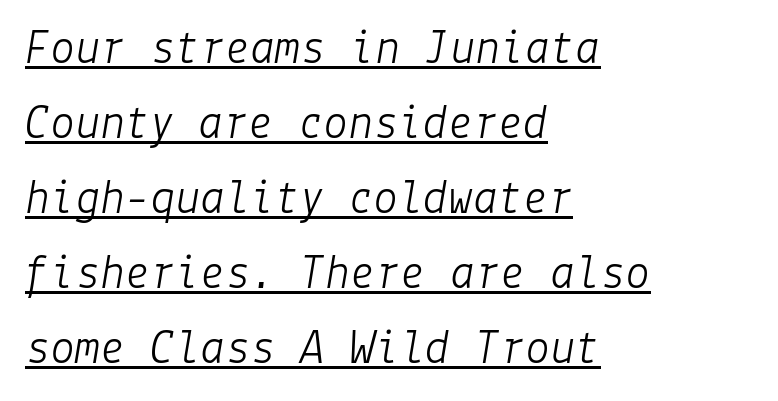
{"italic": "yes", "lean": "right", "slant_degrees": 9, "bold": "no", "weight": "light", "width": "normal", "stroke_contrast": "low", "x_height": "medium", "underline": "yes", "align": "left", "line_spacing": "normal", "line_spacing_ratio": 1.5, "letter_spacing": "normal", "letter_spacing_em": 0.0, "glyph_px": 50}
